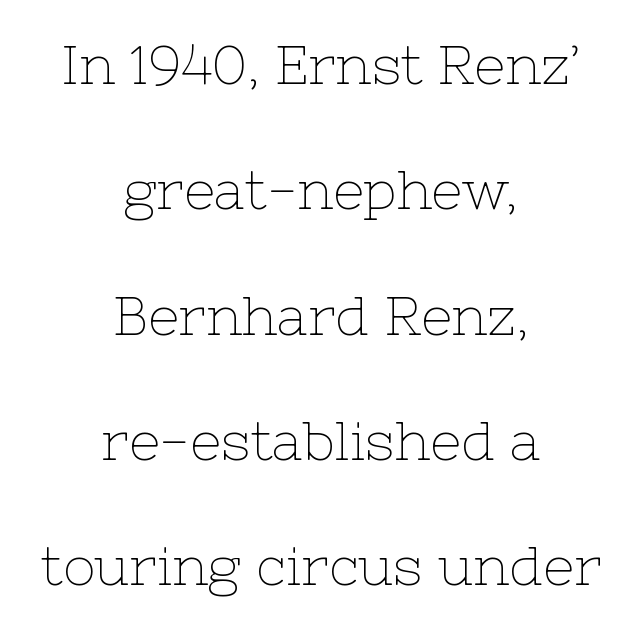
Is the type heavy? It reads as light-to-regular instead. The type is set solid horizontally, with unmodified tracking. Posture: vertical. This rendering employs a face with finishing strokes, i.e., a serif. Glance below the letters and you will spot only blank space. Which margin do the lines hug? Neither — every line sits in the middle.
